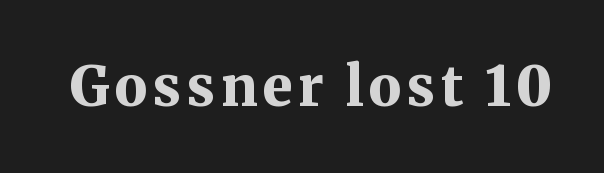
Q: Is the text bold? A: Yes.
Q: Is the text italic (slanted)? A: No, it is upright.
Q: Is the typeface a serif or a sans-serif typeface? A: Serif.
Q: Is the text underlined? A: No.
Q: Width (condensed, normal, or wide)? A: Normal.
Q: Stroke contrast? A: Medium.
Q: x-height? A: Medium.
Q: Monospaced? A: No.
